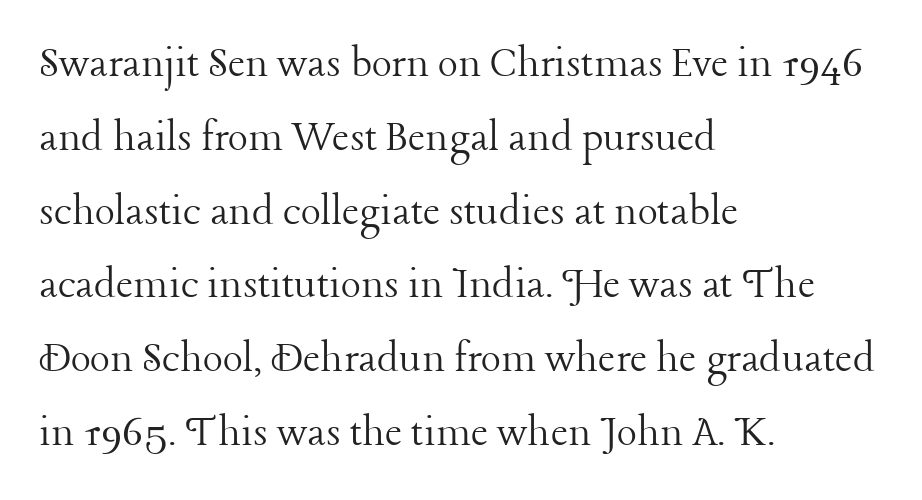
Q: Is the text bold? A: No.
Q: Is the text italic (slanted)? A: No, it is upright.
Q: Is the typeface a serif or a sans-serif typeface? A: Serif.
Q: Is the text underlined? A: No.
Q: How is the paragraph aligned? A: Left-aligned.
Q: Is the spacing between letters normal or unusually wide? A: Normal.
Q: Is the spacing between lines tight, normal or loose? A: Normal.
Q: Width (condensed, normal, or wide)? A: Normal.
Q: Stroke contrast? A: Low.
Q: x-height? A: Medium.
Q: Monospaced? A: No.
